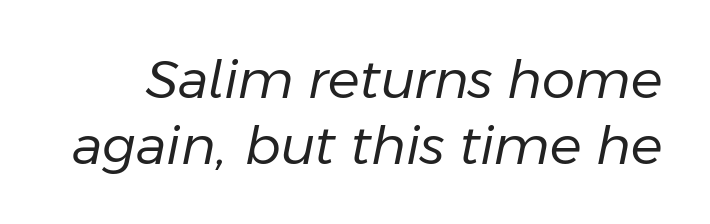
Q: Is the text bold? A: No.
Q: Is the text italic (slanted)? A: Yes, it leans right by about 11 degrees.
Q: Is the text underlined? A: No.
Q: Is the spacing between letters normal or unusually wide? A: Normal.
Q: Width (condensed, normal, or wide)? A: Normal.
Q: Stroke contrast? A: Low.
Q: x-height? A: Medium.
Q: Monospaced? A: No.
